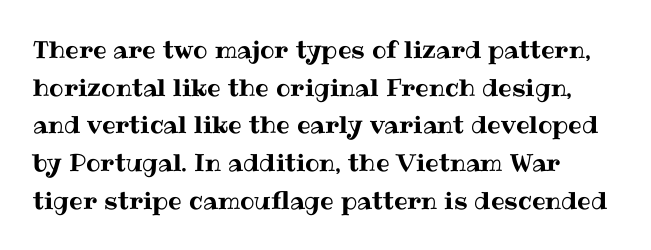
{"italic": "no", "underline": "no", "line_spacing": "normal", "line_spacing_ratio": 1.57, "letter_spacing": "normal", "letter_spacing_em": 0.0, "glyph_px": 24}
